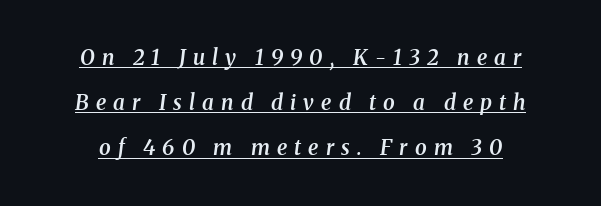
Compared with ordinary roman type, these characters are visibly tilted. Line spacing here is loose. A typesetter would call this heavily tracked-out type. The typesetting leans somewhat heavy: a semibold. Underlining? Definitely there.
